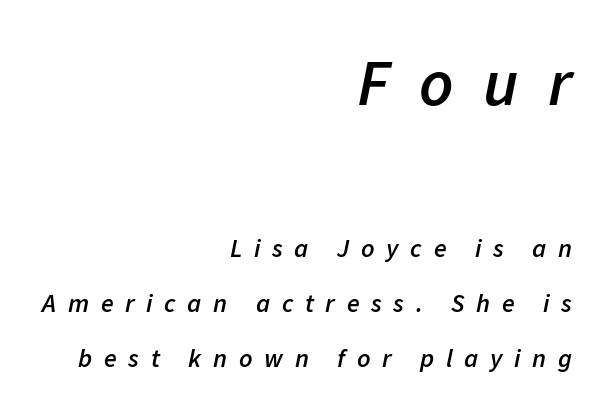
The image shows 66 px semibold type, italic (leaning right); set right-aligned, loose line spacing (2.1x), unusually wide letter spacing (+0.45 em), not underlined; the first (top) block is 2.54x larger; low stroke contrast and a medium x-height.
